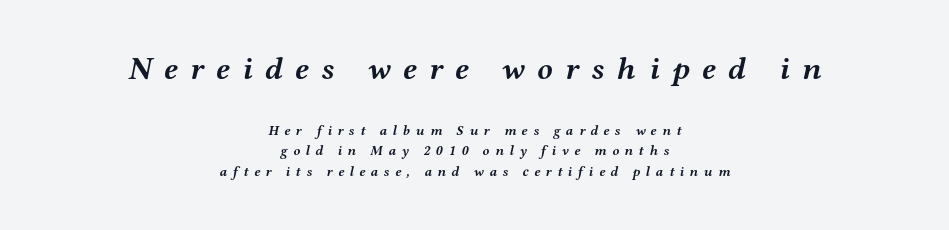
The image shows 32 px semibold, wide serif type, italic (leaning right); set centered, normal line spacing (1.45x), unusually wide letter spacing (+0.39 em), not underlined; the first (top) block is 2.29x larger; medium stroke contrast and a medium x-height.
